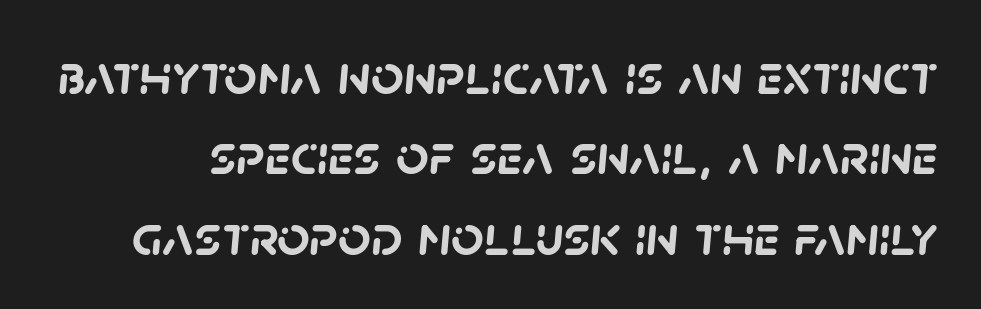
Q: Is the text bold? A: Yes.
Q: Is the typeface a serif or a sans-serif typeface? A: Sans-serif.
Q: Is the text underlined? A: No.
Q: Is the spacing between letters normal or unusually wide? A: Normal.
Q: Is the spacing between lines tight, normal or loose? A: Normal.
Q: Width (condensed, normal, or wide)? A: Normal.
Q: Stroke contrast? A: Low.
Q: x-height? A: Large.
Q: Monospaced? A: No.
